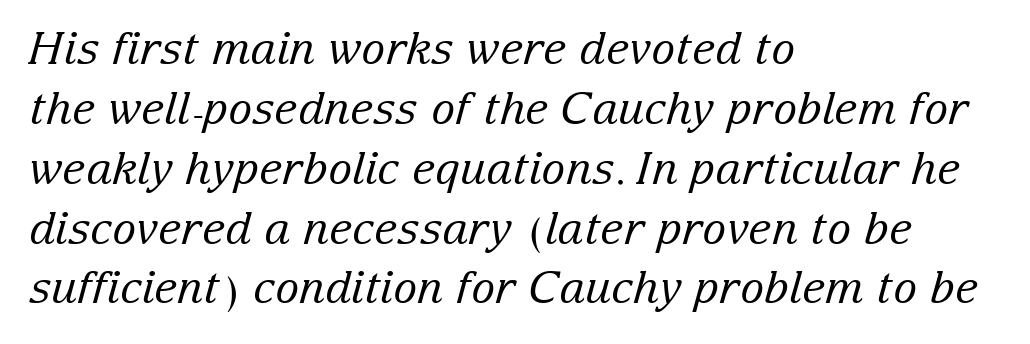
Q: Is the text bold? A: No.
Q: Is the text italic (slanted)? A: Yes, it leans right by about 15 degrees.
Q: Is the typeface a serif or a sans-serif typeface? A: Serif.
Q: Is the text underlined? A: No.
Q: How is the paragraph aligned? A: Left-aligned.
Q: Is the spacing between letters normal or unusually wide? A: Normal.
Q: Is the spacing between lines tight, normal or loose? A: Normal.
Q: Width (condensed, normal, or wide)? A: Normal.
Q: Stroke contrast? A: Low.
Q: x-height? A: Medium.
Q: Monospaced? A: No.
